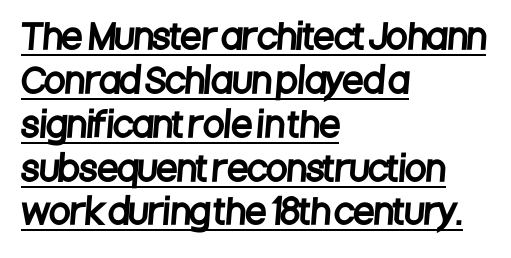
Notice how descenders clear the ascenders below comfortably — that's standard leading. Casual observation: everything's shoved over to the left. A typesetter would call this zero additional tracking. Descenders here cross a horizontal rule under the line.
